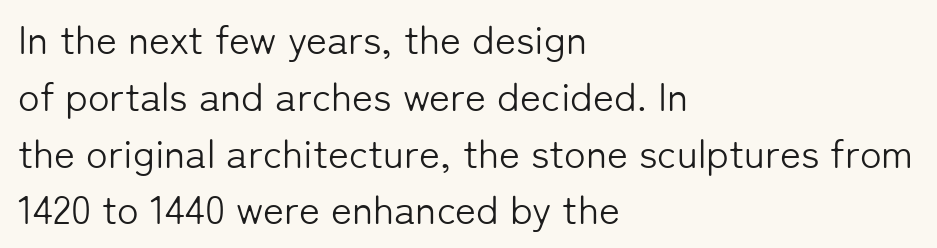
Check where the strokes stop: nothing finishes them off — pure sans. The type is set solid horizontally, with unmodified tracking. The lettering stays uniformly vertical, giving the passage a roman look. The zone under the glyphs is completely vacant. Proportional: the letters do not fall into vertical columns.
